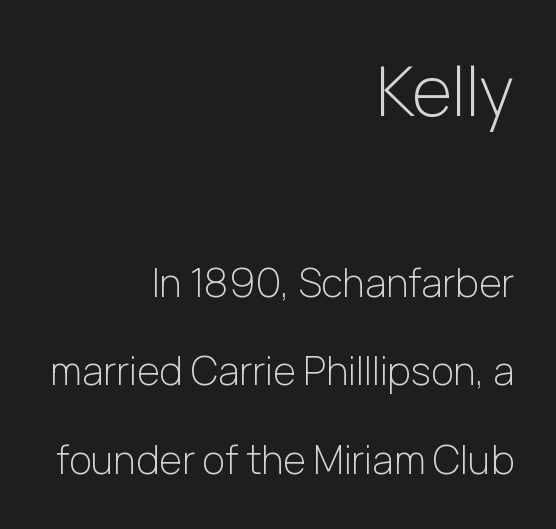
How are the letters spaced? Ordinarily, with no added tracking. The emphasis by scale lands on block number one, above. Regarding leading, the lines here are spaced well apart. Compared with a flush-left layout, this one pins lines to the opposite, right side.
